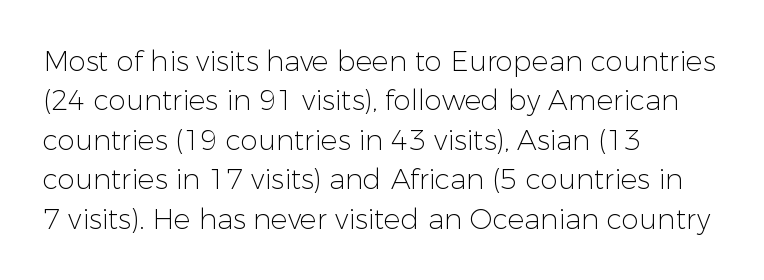
Q: Is the text bold? A: No.
Q: Is the text italic (slanted)? A: No, it is upright.
Q: Is the typeface a serif or a sans-serif typeface? A: Sans-serif.
Q: Is the text underlined? A: No.
Q: How is the paragraph aligned? A: Left-aligned.
Q: Is the spacing between letters normal or unusually wide? A: Normal.
Q: Is the spacing between lines tight, normal or loose? A: Normal.
Q: Width (condensed, normal, or wide)? A: Normal.
Q: Stroke contrast? A: Low.
Q: x-height? A: Medium.
Q: Monospaced? A: No.
